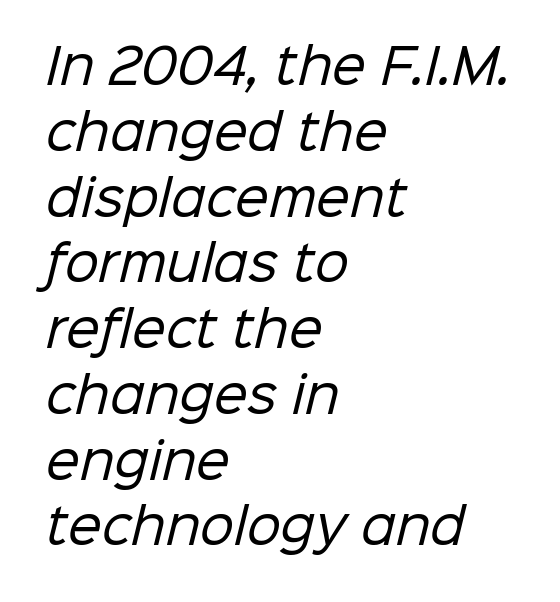
This is not heavy type; no bold has been used. These lines stack with their left ends in a neat column. Looks like regular typesetting: each glyph gets only the width it needs. Observe the absence of serifs on each vertical stroke in this sample.
